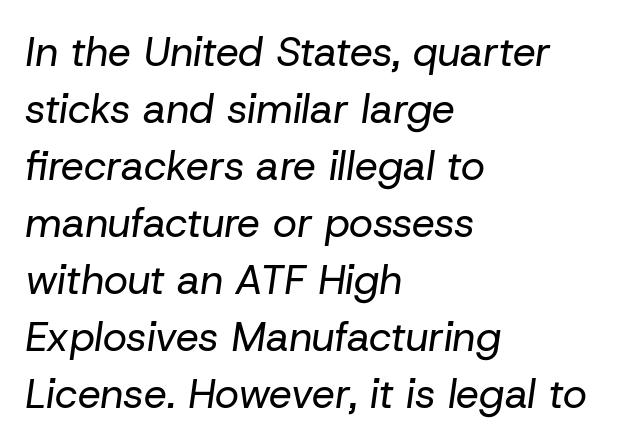
A typesetter would call this proportional, since set widths differ per character. A normal amount of white space separates one row of letters from the next. Descenders are the only things crossing below the line. Tall strokes in this sample are angled rather than plumb. Does the copy run flush right? No — it runs flush left. Stems and bowls with no extra thickness — not bold.
